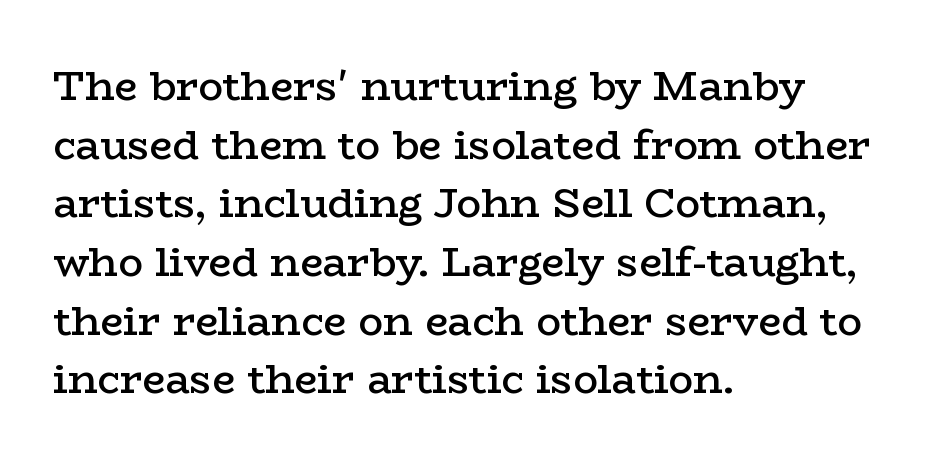
A fair bit of extra ink — the face is semibold, not bold. Observe the serifs anchoring each vertical stroke in this sample. The face used here is proportionally spaced, like ordinary book or web type. Each new line begins a customary step beneath the previous one. Line starts are locked; line ends wander. Every stem runs plumb, perpendicular to the baseline.
